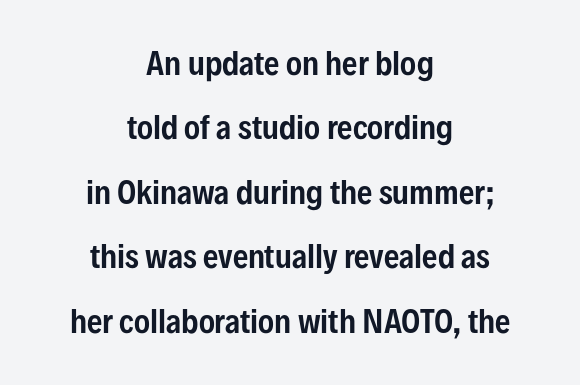
The image shows 30 px condensed sans-serif type, upright; set centered, loose line spacing (2.15x), normal letter spacing, not underlined; low stroke contrast and a medium x-height.
